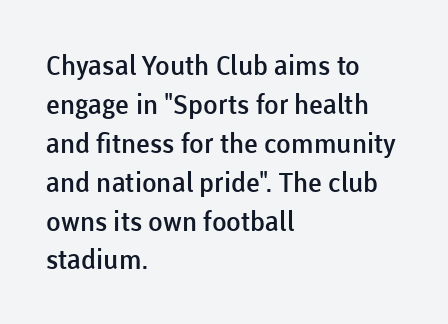
The image shows 27 px text type, upright; set left-aligned, normal line spacing (1.44x), normal letter spacing, not underlined.
